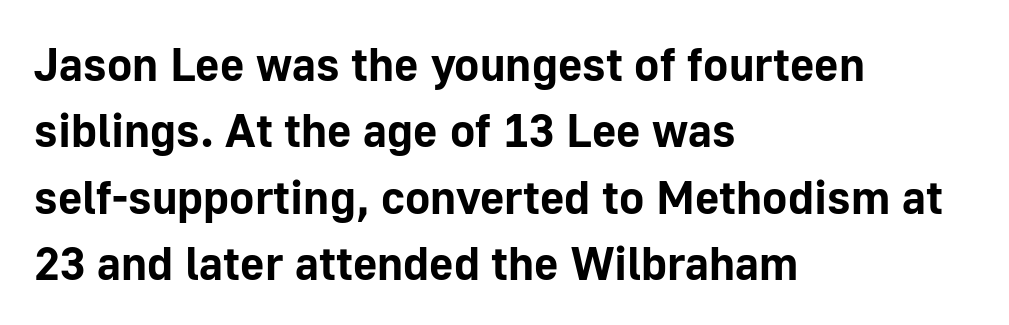
The image shows 47 px bold sans-serif type, upright; set left-aligned, normal line spacing (1.41x), normal letter spacing, not underlined; low stroke contrast and a medium x-height.
